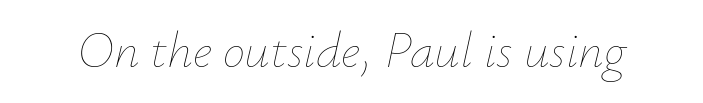
The image shows 50 px thin type, italic (leaning right); set normal letter spacing, not underlined; low stroke contrast and a small x-height.
